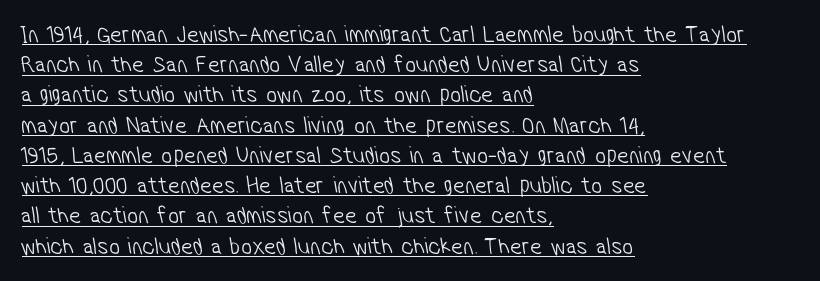
Q: Is the text bold? A: No.
Q: Is the text underlined? A: Yes.
Q: How is the paragraph aligned? A: Left-aligned.
Q: Is the spacing between letters normal or unusually wide? A: Normal.
Q: Is the spacing between lines tight, normal or loose? A: Normal.
